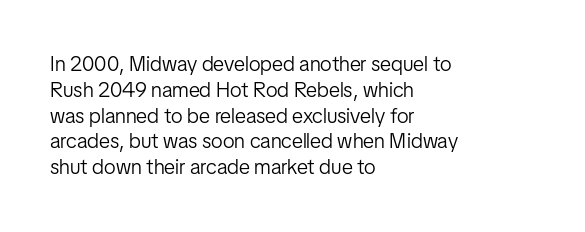
The image shows 21 px text type, upright; set left-aligned, line spacing 1.23x, normal letter spacing, not underlined.
